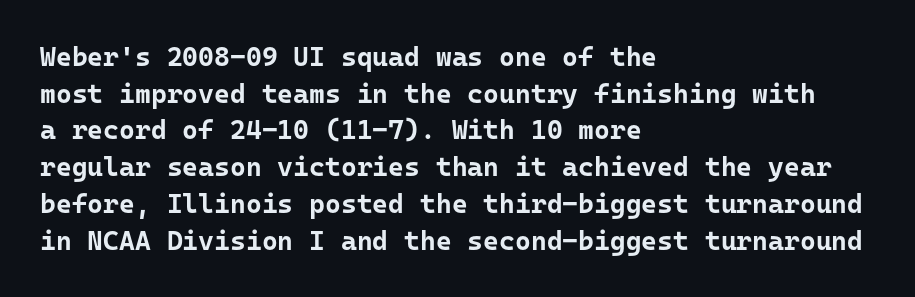
Casual observation: everything's shoved over to the left. Look at the tracking — it's just the regular setting, nothing added. The rendering uses a moderate line-height, typical for paragraphs. Decoration check: the copy has no underline. The face used here has the dense, thick strokes of a bold. The typography opts for an upright posture over an oblique one.
